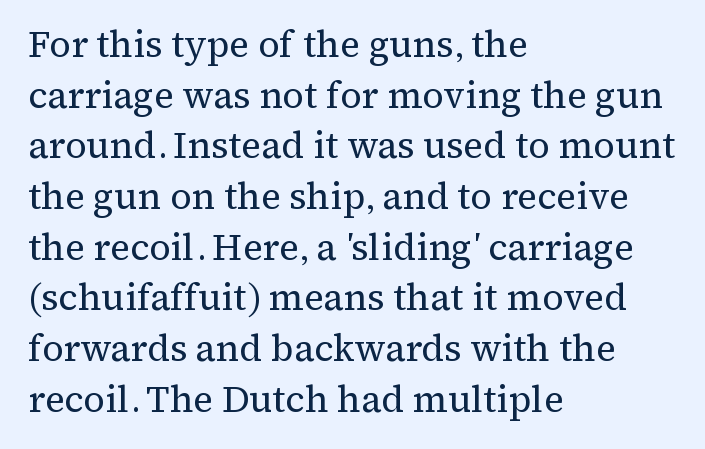
Italic: no, the glyphs are upright roman. Spacing between characters is what you'd get straight out of the box. The passage shown is not underscored anywhere. The typeface chosen for these lines features serifs. Notice how descenders clear the ascenders below comfortably — that's standard leading.
